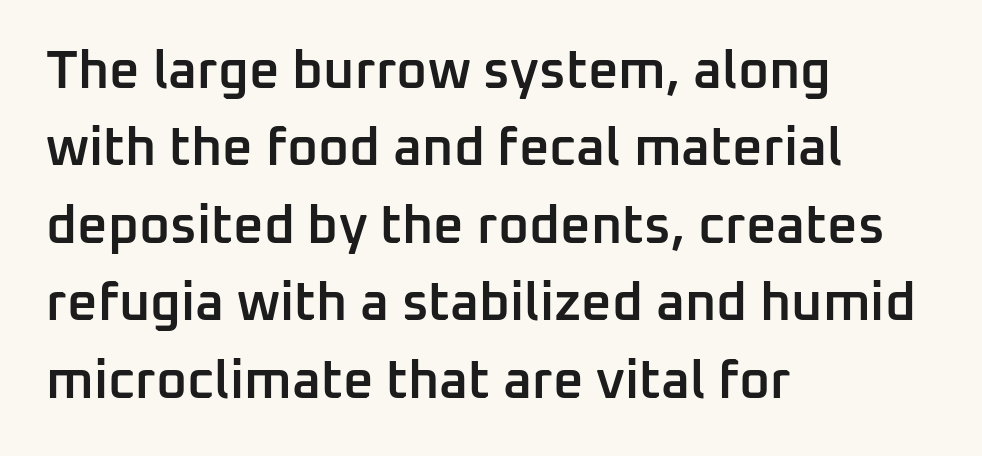
Q: Is the text bold? A: Semi-bold.
Q: Is the text italic (slanted)? A: No, it is upright.
Q: Is the typeface a serif or a sans-serif typeface? A: Sans-serif.
Q: Is the text underlined? A: No.
Q: How is the paragraph aligned? A: Left-aligned.
Q: Is the spacing between letters normal or unusually wide? A: Normal.
Q: Is the spacing between lines tight, normal or loose? A: Normal.
Q: Width (condensed, normal, or wide)? A: Normal.
Q: Stroke contrast? A: Low.
Q: x-height? A: Medium.
Q: Monospaced? A: No.
